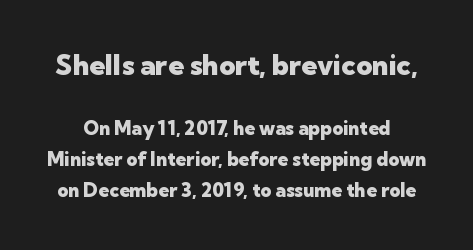
{"serif": "no", "italic": "no", "bold": "yes", "weight": "heavy", "width": "normal", "stroke_contrast": "low", "x_height": "medium", "monospaced": "no", "underline": "no", "line_spacing": "normal", "line_spacing_ratio": 1.65, "letter_spacing": "normal", "letter_spacing_em": 0.0, "larger_block": "first", "size_ratio": 1.47, "glyph_px": 28}
